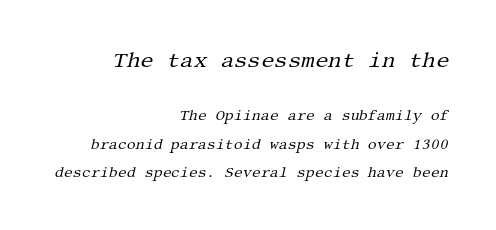
Q: Is the text bold? A: No.
Q: Is the text italic (slanted)? A: Yes, it leans right by about 13 degrees.
Q: Is the text underlined? A: No.
Q: How is the paragraph aligned? A: Right-aligned.
Q: Is the spacing between letters normal or unusually wide? A: Normal.
Q: Is the spacing between lines tight, normal or loose? A: Loose.
Q: Which block of text is set in a larger size, the first (top) or the second (bottom)? A: The first (top) one.
